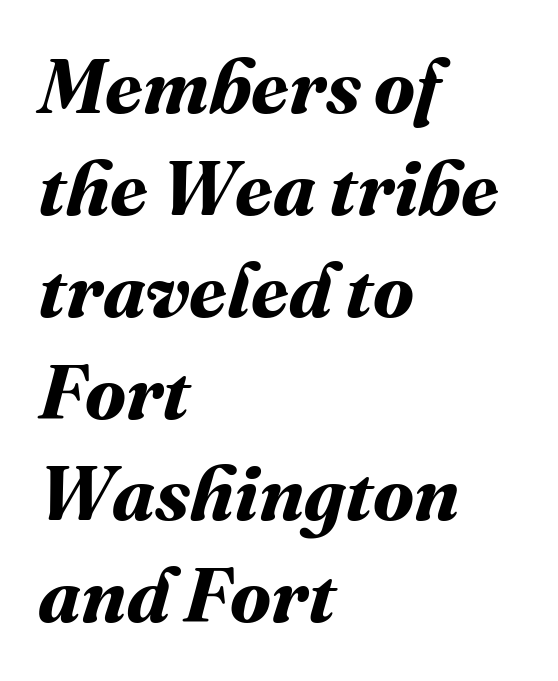
Q: Is the text bold? A: Yes.
Q: Is the text underlined? A: No.
Q: How is the paragraph aligned? A: Left-aligned.
Q: Is the spacing between letters normal or unusually wide? A: Normal.
Q: Is the spacing between lines tight, normal or loose? A: Normal.
Q: Width (condensed, normal, or wide)? A: Normal.
Q: Stroke contrast? A: Medium.
Q: x-height? A: Medium.
Q: Monospaced? A: No.
